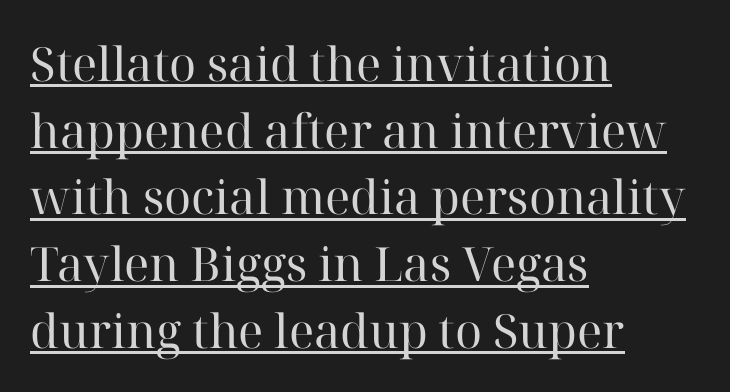
{"serif": "yes", "italic": "no", "bold": "no", "weight": "regular", "width": "normal", "stroke_contrast": "high", "x_height": "medium", "monospaced": "no", "underline": "yes", "align": "left", "line_spacing": "normal", "line_spacing_ratio": 1.42, "letter_spacing": "normal", "letter_spacing_em": 0.0, "glyph_px": 47}
